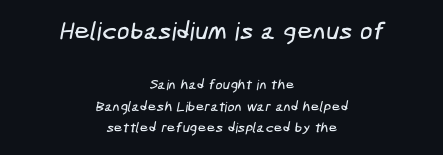
{"underline": "no", "align": "center", "line_spacing": "normal", "line_spacing_ratio": 1.53, "letter_spacing": "normal", "letter_spacing_em": 0.0, "larger_block": "first", "size_ratio": 1.79, "glyph_px": 25}
